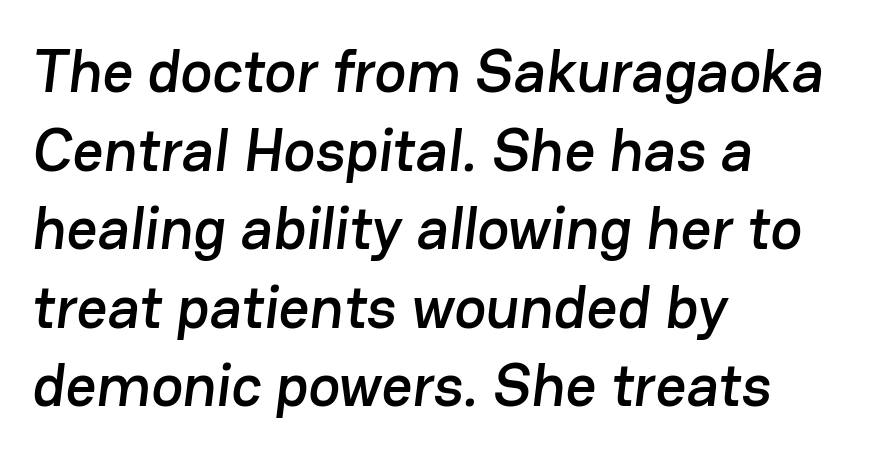
A sans-serif font was chosen for this passage. Interline gaps are of average width in this sample. Letters rest on an invisible, unmarked baseline. The horizontal fit of the characters is conventional and even.
